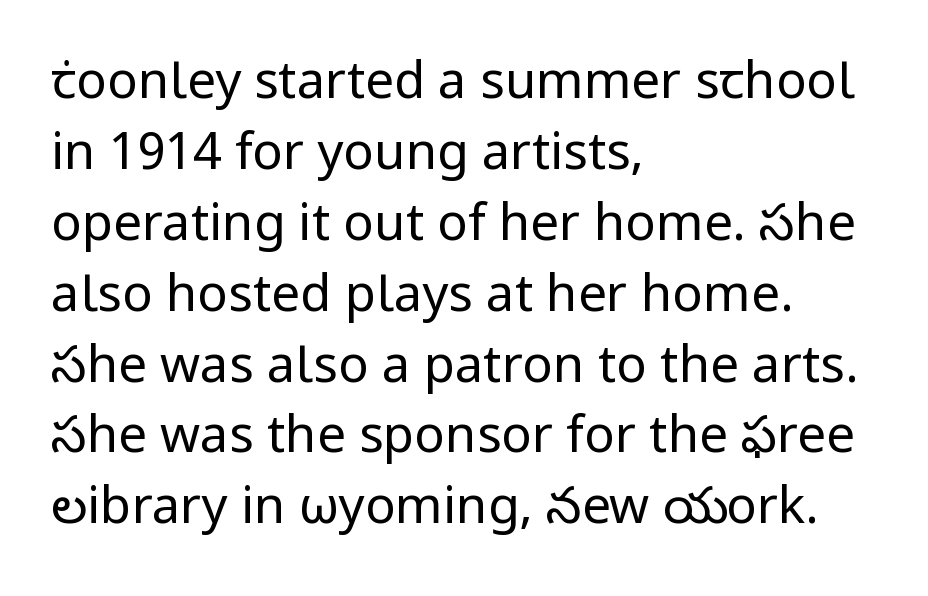
Q: Is the text bold? A: No.
Q: Is the text italic (slanted)? A: No, it is upright.
Q: Is the typeface a serif or a sans-serif typeface? A: Sans-serif.
Q: Is the text underlined? A: No.
Q: How is the paragraph aligned? A: Left-aligned.
Q: Is the spacing between letters normal or unusually wide? A: Normal.
Q: Is the spacing between lines tight, normal or loose? A: Normal.
Q: Width (condensed, normal, or wide)? A: Normal.
Q: Stroke contrast? A: Low.
Q: x-height? A: Medium.
Q: Monospaced? A: No.
